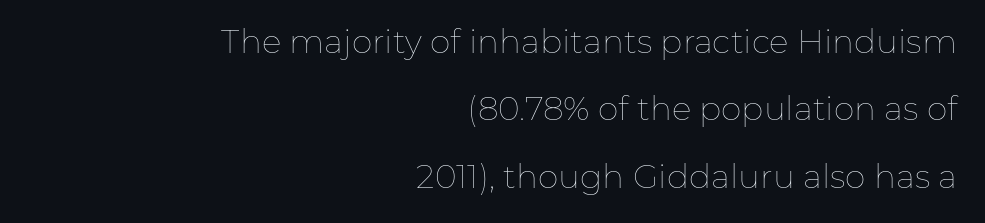
A student would call this right alignment; a typographer would say flush right, rag left. Look at the tracking — it's just the regular setting, nothing added. The space directly below the letters is spotless. Summary of vertical rhythm: relaxed, with wide interline spacing. The letters advance in unequal steps, a hallmark of proportional type. Heaviness? Minimal to ordinary, like unemphasized prose.
